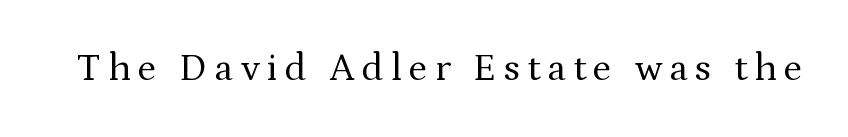
Q: Is the text bold? A: No.
Q: Is the text italic (slanted)? A: No, it is upright.
Q: Is the typeface a serif or a sans-serif typeface? A: Serif.
Q: Is the text underlined? A: No.
Q: Width (condensed, normal, or wide)? A: Normal.
Q: Stroke contrast? A: Medium.
Q: x-height? A: Medium.
Q: Monospaced? A: No.
